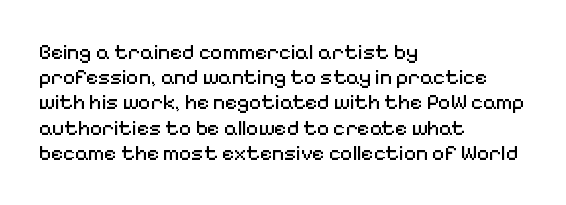
The letterforms sit shoulder to shoulder at normal distance. Typeset ragged right — the left edge is the straight one. The lettering holds an erect, upright posture throughout. Vertical stems look standard width or narrower in stroke. Beneath every word, the page is bare.
